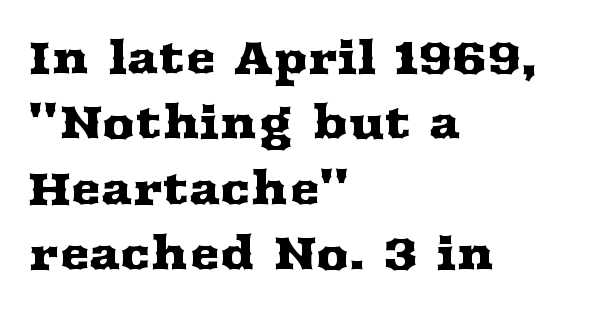
Classification — serif. Clear beneath every line of the passage. These lines stack with their left ends in a neat column. The typography opts for an upright posture over an oblique one. Spacing between characters is what you'd get straight out of the box.
